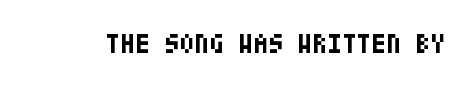
The image shows 27 px bold type, upright; set normal letter spacing, not underlined.
